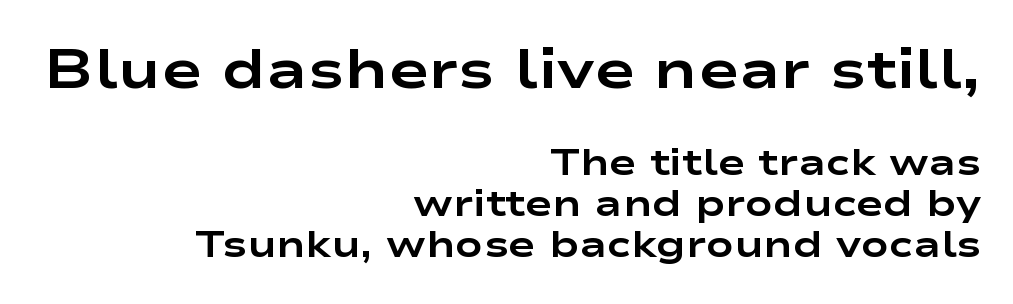
Q: Is the text bold? A: Yes.
Q: Is the text italic (slanted)? A: No, it is upright.
Q: Is the typeface a serif or a sans-serif typeface? A: Sans-serif.
Q: Is the text underlined? A: No.
Q: How is the paragraph aligned? A: Right-aligned.
Q: Is the spacing between letters normal or unusually wide? A: Normal.
Q: Is the spacing between lines tight, normal or loose? A: Tight.
Q: Which block of text is set in a larger size, the first (top) or the second (bottom)? A: The first (top) one.
Q: Width (condensed, normal, or wide)? A: Wide.
Q: Stroke contrast? A: Low.
Q: x-height? A: Medium.
Q: Monospaced? A: No.
